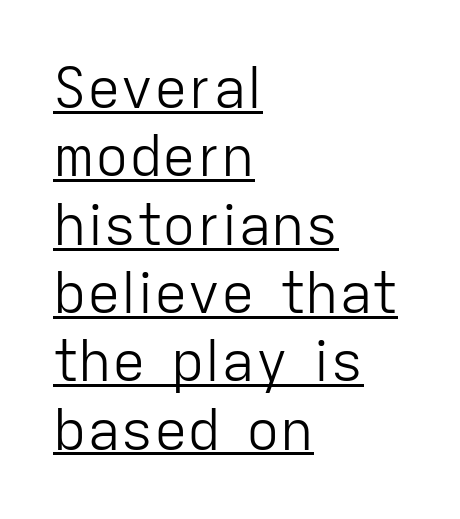
The image shows 56 px light sans-serif type, upright; set left-aligned, line spacing 1.22x, normal letter spacing, underlined; low stroke contrast and a medium x-height.
